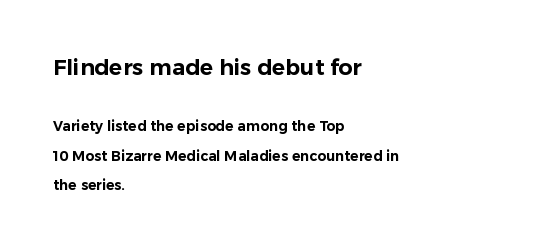
Q: Is the text italic (slanted)? A: No, it is upright.
Q: Is the text underlined? A: No.
Q: How is the paragraph aligned? A: Left-aligned.
Q: Is the spacing between letters normal or unusually wide? A: Normal.
Q: Is the spacing between lines tight, normal or loose? A: Loose.
Q: Which block of text is set in a larger size, the first (top) or the second (bottom)? A: The first (top) one.
